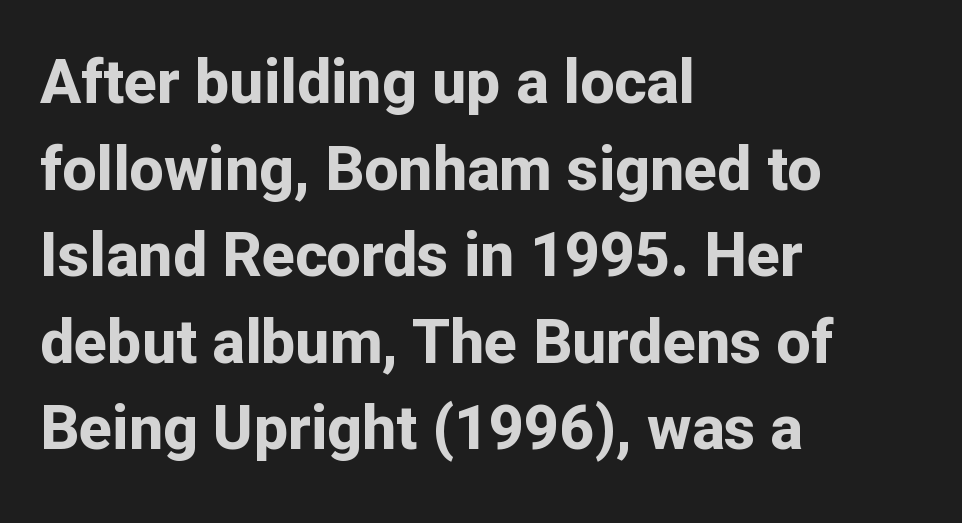
Leftover space on each line is placed entirely after the last word. I'd call this a sans setting — the letters go barefoot. The lines sit at an ordinary, default distance from one another. Italic? Not at all — the glyphs are vertical. The rendering uses natural spacing where letterforms have individual widths. The characters look thick and weighty, a clear bold.
